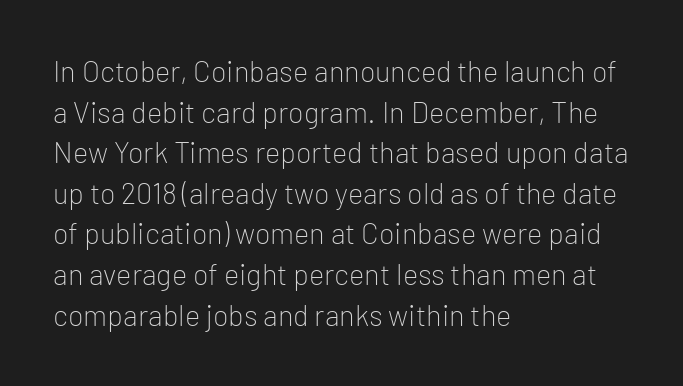
{"serif": "no", "italic": "no", "bold": "no", "weight": "light", "width": "normal", "stroke_contrast": "low", "x_height": "medium", "monospaced": "no", "underline": "no", "align": "left", "line_spacing": "normal", "line_spacing_ratio": 1.4, "letter_spacing": "normal", "letter_spacing_em": 0.0, "glyph_px": 29}
